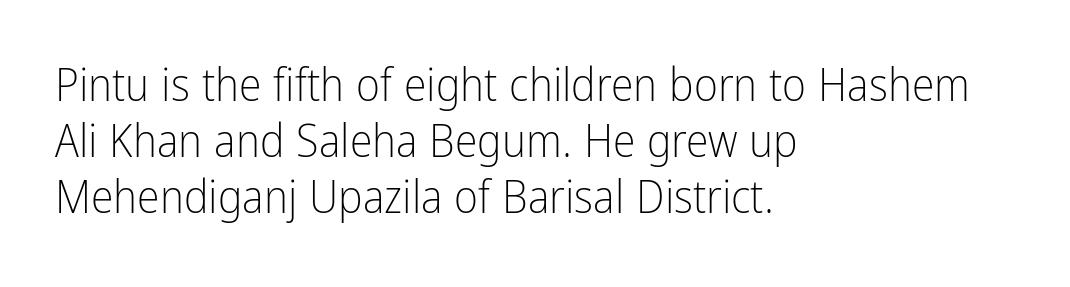
{"serif": "no", "italic": "no", "bold": "no", "weight": "light", "width": "condensed", "stroke_contrast": "low", "x_height": "medium", "monospaced": "no", "underline": "no", "align": "left", "line_spacing_ratio": 1.22, "letter_spacing": "normal", "letter_spacing_em": 0.0, "glyph_px": 46}
